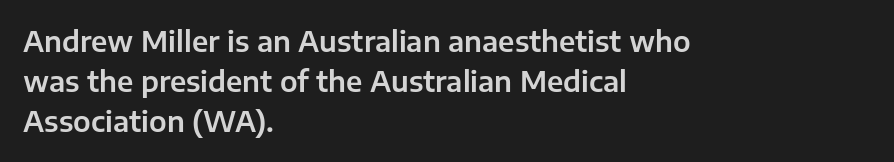
The image shows 28 px sans-serif type, upright; set left-aligned, normal line spacing (1.42x), normal letter spacing, not underlined; low stroke contrast and a medium x-height.
